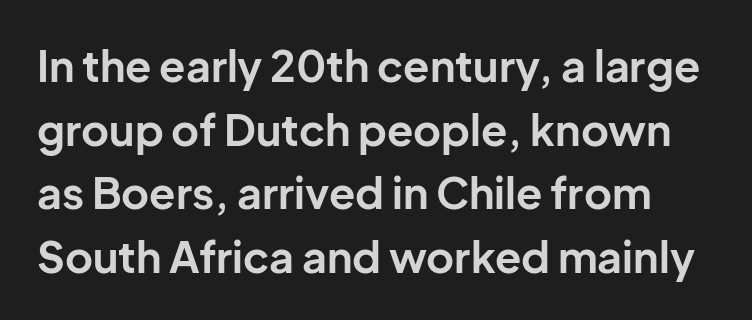
{"serif": "no", "italic": "no", "bold": "yes", "weight": "bold", "width": "normal", "stroke_contrast": "low", "x_height": "medium", "monospaced": "no", "underline": "no", "line_spacing": "normal", "line_spacing_ratio": 1.48, "letter_spacing": "normal", "letter_spacing_em": 0.0, "glyph_px": 43}
